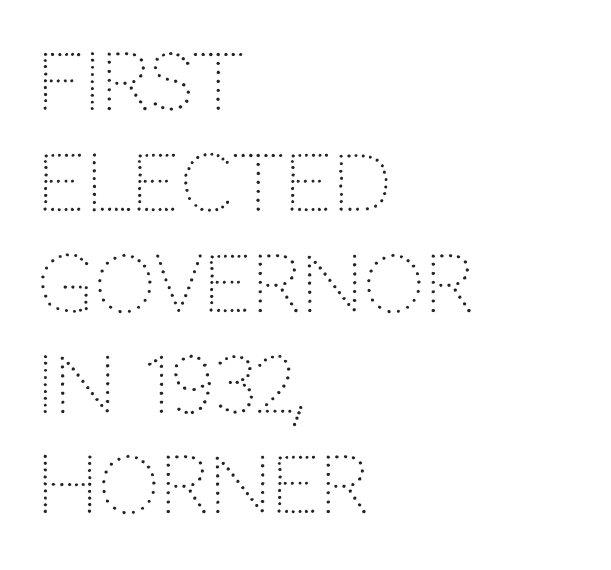
{"serif": "no", "italic": "no", "bold": "no", "weight": "light", "width": "normal", "stroke_contrast": "low", "x_height": "large", "monospaced": "no", "underline": "no", "align": "left", "line_spacing": "normal", "line_spacing_ratio": 1.31, "letter_spacing": "normal", "letter_spacing_em": 0.0, "glyph_px": 77}
